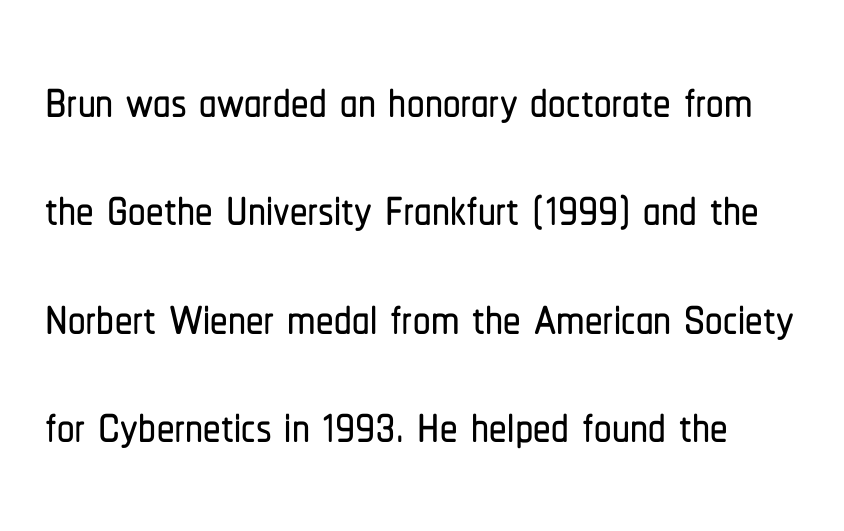
Q: Is the text italic (slanted)? A: No, it is upright.
Q: Is the typeface a serif or a sans-serif typeface? A: Sans-serif.
Q: Is the text underlined? A: No.
Q: Is the spacing between letters normal or unusually wide? A: Normal.
Q: Is the spacing between lines tight, normal or loose? A: Normal.
Q: Width (condensed, normal, or wide)? A: Condensed.
Q: Stroke contrast? A: Low.
Q: x-height? A: Medium.
Q: Monospaced? A: No.
